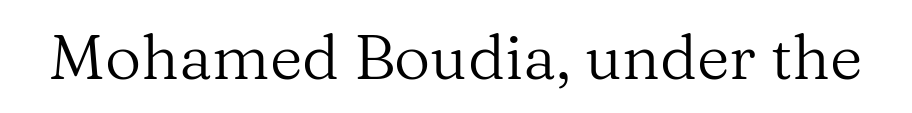
A typesetter would mark this as roman, not italic. You could not count columns in this text — the font is proportionally spaced. The passage shown has conventional tracking throughout. Is the type heavy? It reads as light-to-regular instead. Observe the serifs anchoring each vertical stroke in this sample. Rule under the text: the space is simply empty.
